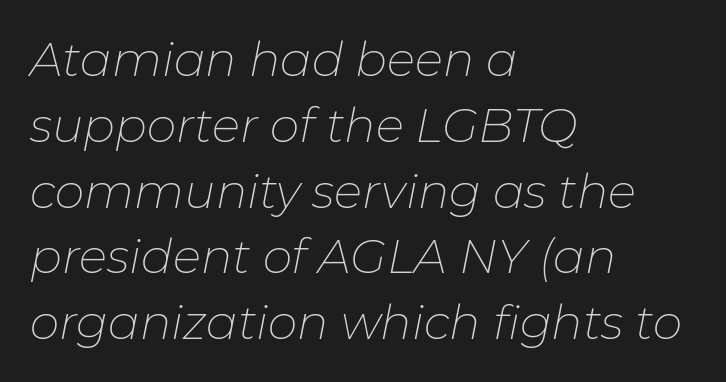
The image shows 47 px thin type, italic (leaning right); set left-aligned, normal line spacing (1.4x), normal letter spacing, not underlined; low stroke contrast and a medium x-height.
